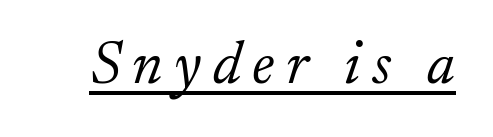
{"serif": "yes", "italic": "yes", "lean": "right", "slant_degrees": 17, "bold": "no", "weight": "light", "width": "normal", "stroke_contrast": "low", "x_height": "small", "monospaced": "no", "underline": "yes", "glyph_px": 60}
